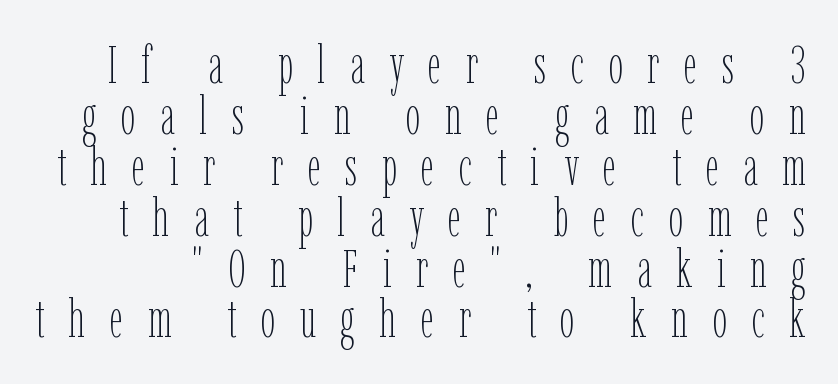
{"italic": "no", "bold": "no", "weight": "thin", "width": "condensed", "stroke_contrast": "low", "x_height": "medium", "monospaced": "no", "underline": "no", "line_spacing": "tight", "line_spacing_ratio": 0.96, "letter_spacing": "wide", "letter_spacing_em": 0.46, "glyph_px": 53}
